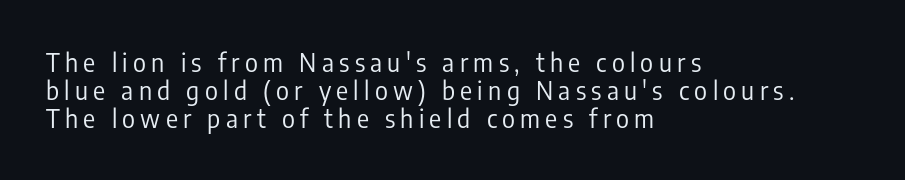
Q: Is the text bold? A: No.
Q: Is the text italic (slanted)? A: No, it is upright.
Q: Is the text underlined? A: No.
Q: How is the paragraph aligned? A: Left-aligned.
Q: Is the spacing between letters normal or unusually wide? A: Unusually wide.
Q: Is the spacing between lines tight, normal or loose? A: Tight.
